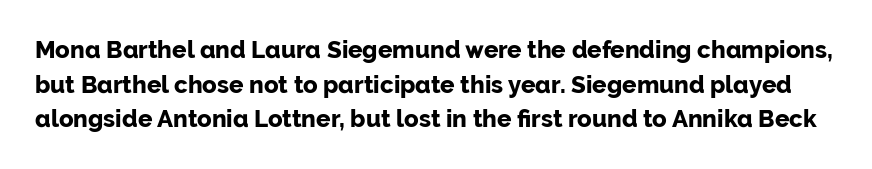
The image shows 24 px bold type, upright; set normal line spacing (1.44x), normal letter spacing, not underlined.
